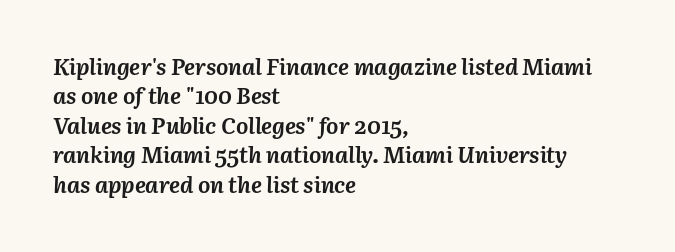
The image shows 23 px bold type, italic (leaning right); set left-aligned, normal line spacing (1.28x), normal letter spacing, not underlined.
